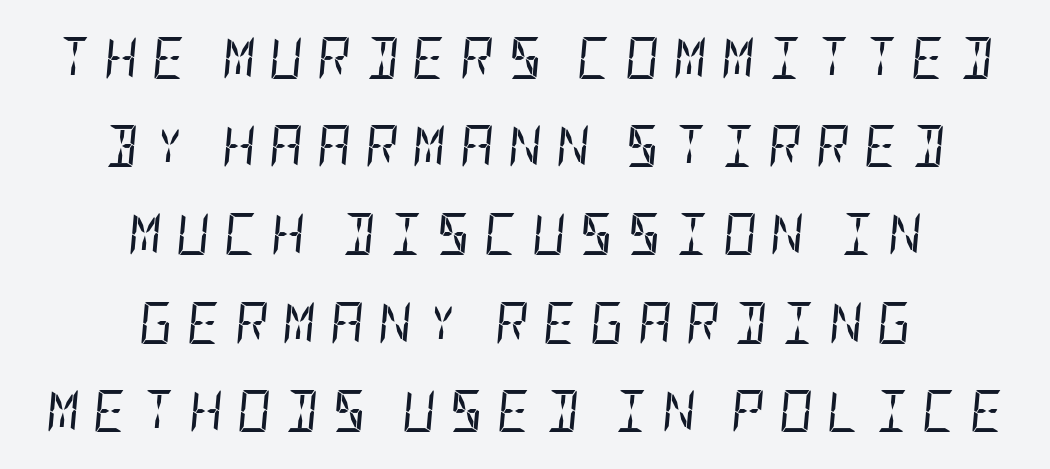
Anything drawn beneath the words? Only blank space. There's an unmistakable incline to the writing here. Horizontally, the lines are justified to the midpoint only. There is plenty of visible air inserted between adjacent glyphs. Baseline-to-baseline distance is far greater than the letter height. The font is comparable to plain body text, perhaps lighter.
